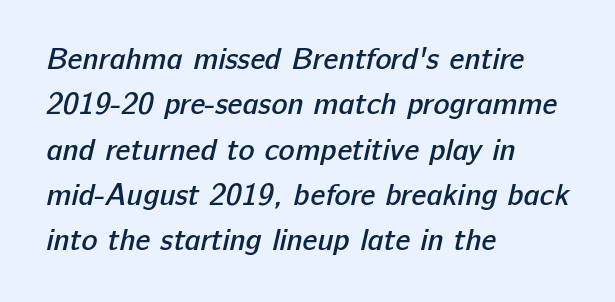
Q: Is the text bold? A: Semi-bold.
Q: Is the typeface a serif or a sans-serif typeface? A: Sans-serif.
Q: Is the text underlined? A: No.
Q: How is the paragraph aligned? A: Left-aligned.
Q: Is the spacing between letters normal or unusually wide? A: Normal.
Q: Is the spacing between lines tight, normal or loose? A: Normal.
Q: Width (condensed, normal, or wide)? A: Normal.
Q: Stroke contrast? A: Low.
Q: x-height? A: Medium.
Q: Monospaced? A: No.
